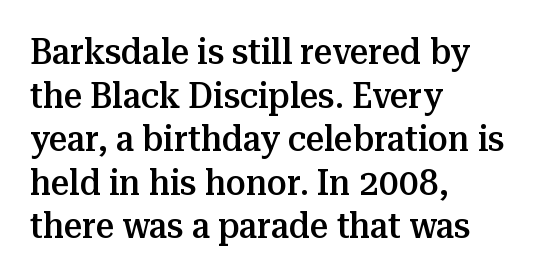
Q: Is the text bold? A: Semi-bold.
Q: Is the text italic (slanted)? A: No, it is upright.
Q: Is the typeface a serif or a sans-serif typeface? A: Serif.
Q: Is the text underlined? A: No.
Q: How is the paragraph aligned? A: Left-aligned.
Q: Is the spacing between letters normal or unusually wide? A: Normal.
Q: Width (condensed, normal, or wide)? A: Normal.
Q: Stroke contrast? A: Medium.
Q: x-height? A: Medium.
Q: Monospaced? A: No.
